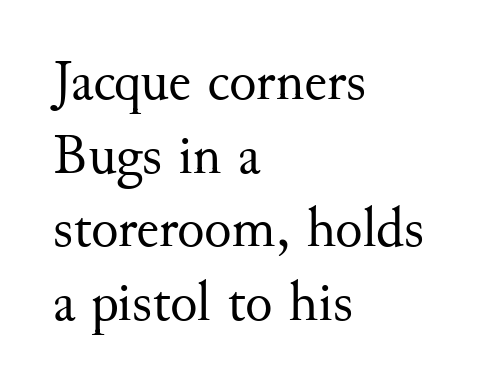
The image shows 57 px regular-weight serif type, upright; set left-aligned, normal line spacing (1.29x), normal letter spacing, not underlined; medium stroke contrast and a small x-height.
